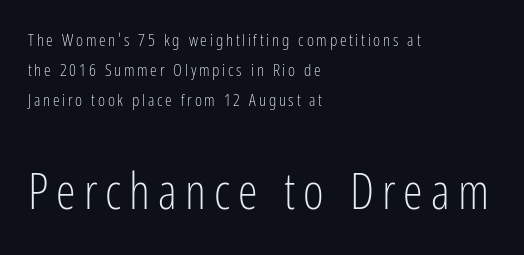
The image shows 50 px light, condensed sans-serif type, upright; set left-aligned, line spacing 1.76x, not underlined; the second (bottom) block is 2.94x larger; low stroke contrast and a medium x-height.
